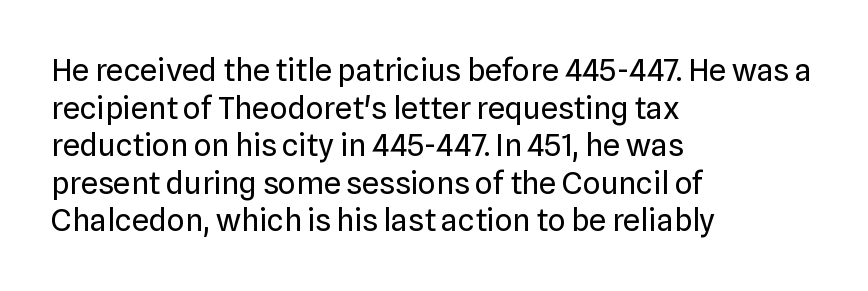
The image shows 31 px regular-weight sans-serif type, upright; set left-aligned, line spacing 1.21x, normal letter spacing, not underlined; low stroke contrast and a medium x-height.
